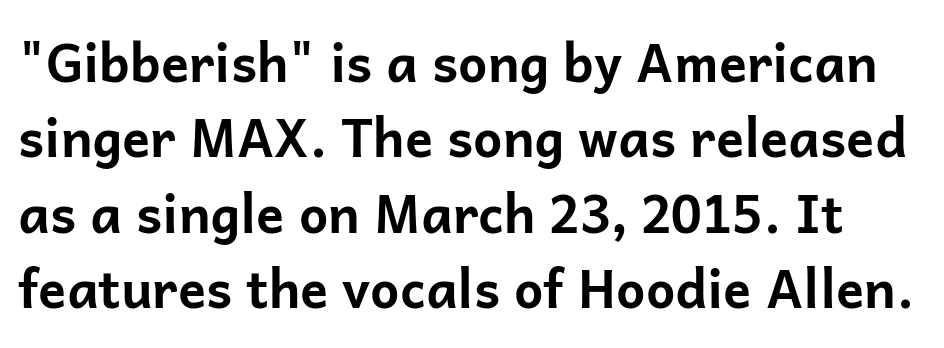
Q: Is the text bold? A: Yes.
Q: Is the text italic (slanted)? A: No, it is upright.
Q: Is the typeface a serif or a sans-serif typeface? A: Sans-serif.
Q: Is the text underlined? A: No.
Q: Is the spacing between letters normal or unusually wide? A: Normal.
Q: Is the spacing between lines tight, normal or loose? A: Normal.
Q: Width (condensed, normal, or wide)? A: Normal.
Q: Stroke contrast? A: Low.
Q: x-height? A: Medium.
Q: Monospaced? A: No.
